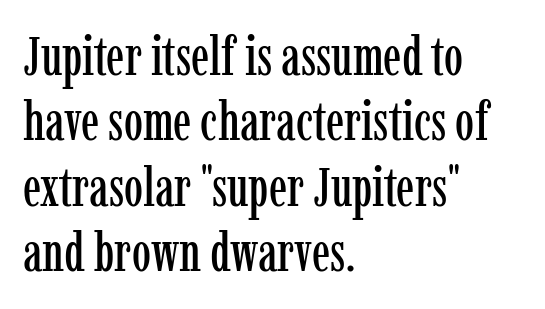
The image shows 54 px condensed serif type, upright; set left-aligned, line spacing 1.21x, normal letter spacing, not underlined; low stroke contrast and a medium x-height.
